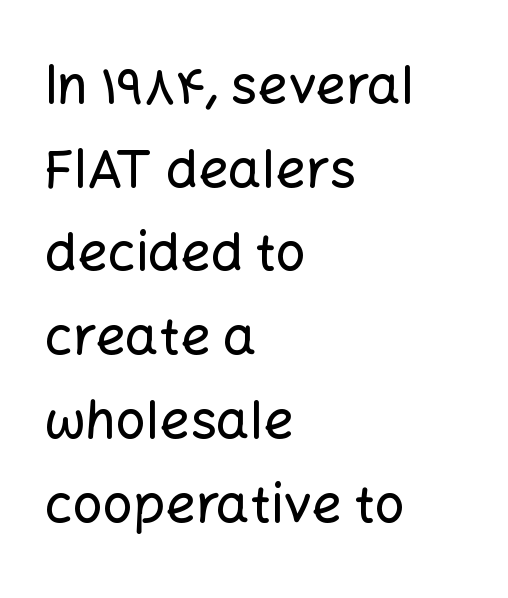
{"serif": "no", "italic": "no", "width": "normal", "stroke_contrast": "low", "x_height": "medium", "monospaced": "no", "underline": "no", "align": "left", "line_spacing": "normal", "line_spacing_ratio": 1.58, "letter_spacing": "normal", "letter_spacing_em": 0.0, "glyph_px": 53}
